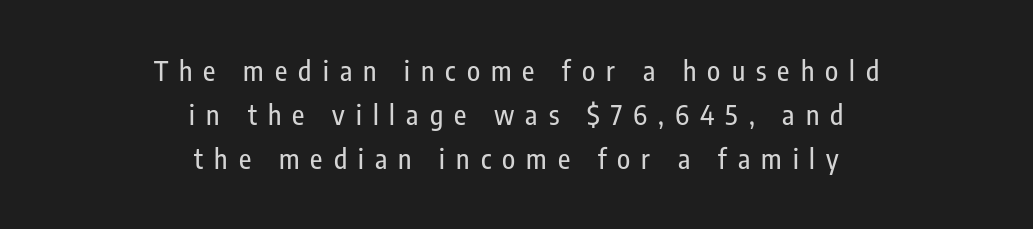
{"italic": "no", "underline": "no", "align": "center", "line_spacing": "normal", "line_spacing_ratio": 1.63, "letter_spacing": "wide", "letter_spacing_em": 0.41, "glyph_px": 27}
